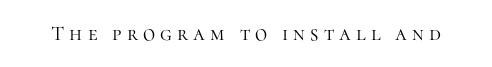
The image shows 21 px text type, upright; set unusually wide letter spacing (+0.24 em), not underlined.
